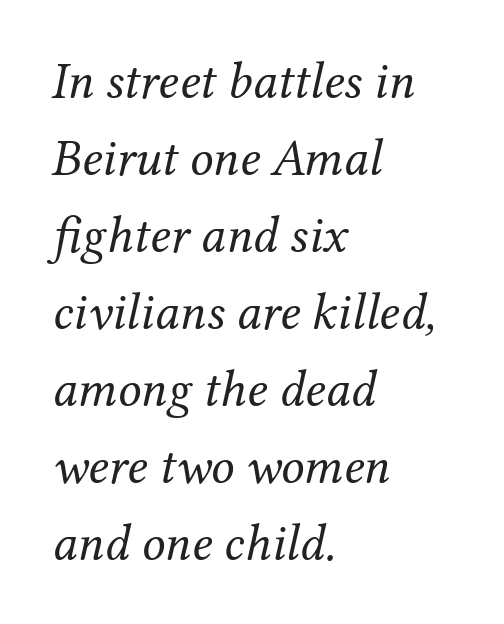
{"serif": "yes", "italic": "yes", "lean": "right", "slant_degrees": 12, "bold": "no", "weight": "regular", "width": "normal", "stroke_contrast": "medium", "x_height": "medium", "monospaced": "no", "underline": "no", "align": "left", "line_spacing": "normal", "line_spacing_ratio": 1.48, "letter_spacing": "normal", "letter_spacing_em": 0.0, "glyph_px": 52}
